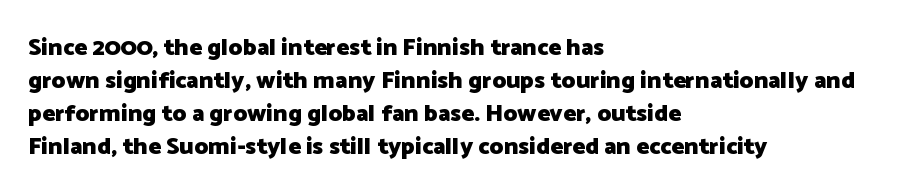
{"italic": "no", "bold": "yes", "underline": "no", "align": "left", "line_spacing": "normal", "line_spacing_ratio": 1.38, "letter_spacing": "normal", "letter_spacing_em": 0.0, "glyph_px": 24}
